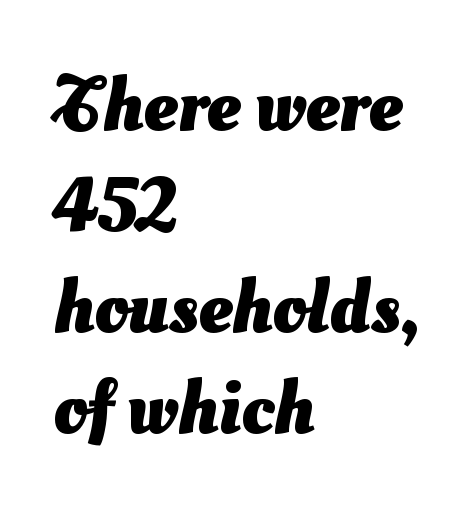
{"serif": "no", "bold": "yes", "weight": "heavy", "width": "normal", "stroke_contrast": "medium", "x_height": "small", "monospaced": "no", "underline": "no", "align": "left", "line_spacing": "normal", "line_spacing_ratio": 1.33, "letter_spacing": "normal", "letter_spacing_em": 0.0, "glyph_px": 76}
